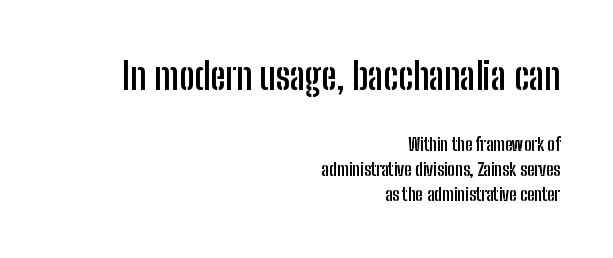
Proportional: the letters do not fall into vertical columns. Line spacing here is normal. Nothing unusual about the tracking: characters are spaced as the font intends. Nope, not italic — everything's standing straight.
